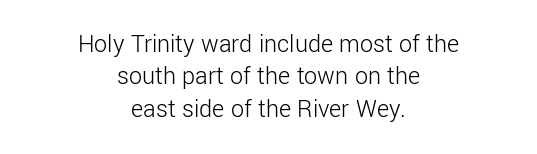
The image shows 26 px text type, upright; set centered, normal line spacing (1.25x), normal letter spacing, not underlined.
